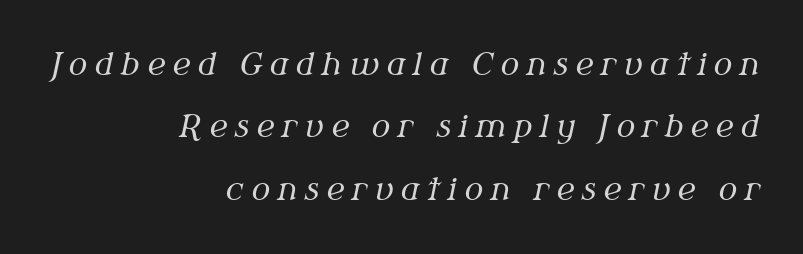
{"serif": "yes", "italic": "yes", "lean": "right", "slant_degrees": 12, "bold": "no", "weight": "regular", "width": "normal", "stroke_contrast": "medium", "x_height": "medium", "monospaced": "no", "underline": "no", "align": "right", "line_spacing": "loose", "line_spacing_ratio": 2.01, "letter_spacing": "wide", "letter_spacing_em": 0.24, "glyph_px": 31}
